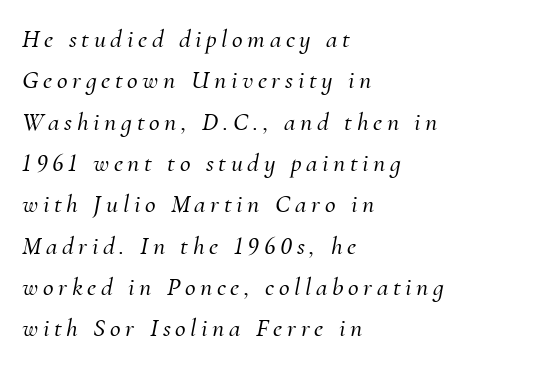
The image shows 26 px text type, italic (leaning right); set left-aligned, normal line spacing (1.59x), not underlined.
